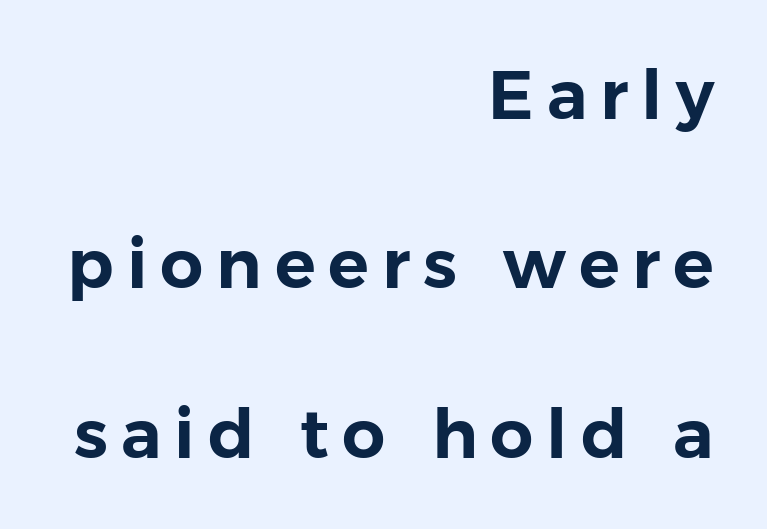
{"serif": "no", "italic": "no", "width": "normal", "stroke_contrast": "low", "x_height": "medium", "monospaced": "no", "underline": "no", "align": "right", "line_spacing": "loose", "line_spacing_ratio": 2.49, "glyph_px": 68}
